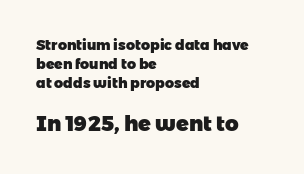
The image shows 21 px bold type; set left-aligned, normal line spacing (1.37x), normal letter spacing, not underlined; the second (bottom) block is 1.5x larger.
